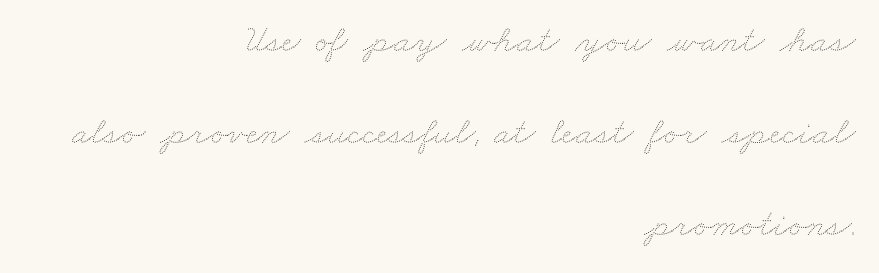
Q: Is the text bold? A: No.
Q: Is the text underlined? A: No.
Q: How is the paragraph aligned? A: Right-aligned.
Q: Is the spacing between letters normal or unusually wide? A: Normal.
Q: Is the spacing between lines tight, normal or loose? A: Loose.
Q: Width (condensed, normal, or wide)? A: Wide.
Q: Stroke contrast? A: Medium.
Q: x-height? A: Small.
Q: Monospaced? A: No.
